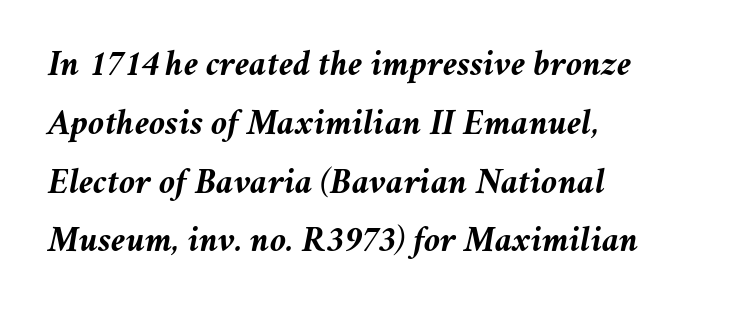
The image shows 37 px semibold type, italic (leaning right); set left-aligned, normal line spacing (1.59x), normal letter spacing, not underlined; medium stroke contrast and a medium x-height.
